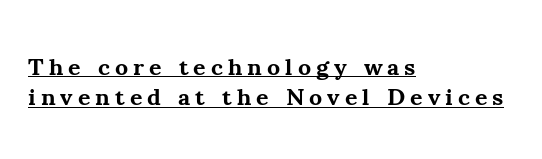
This sample uses expanded letter spacing, leaving extra air between glyphs. Horizontal bands of white between lines are of average thickness. Underline: present. The letters stand straight up with perfectly vertical stems. Notice how the passage keeps a crisp vertical edge on the left only. The glyphs have the mass of a bold cut.
